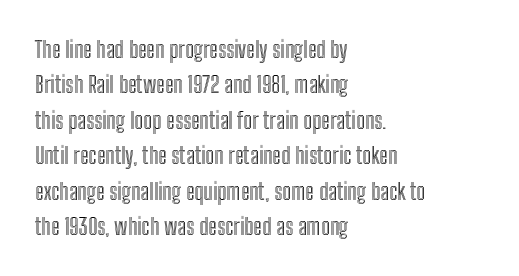
The image shows 23 px text type, upright; set left-aligned, normal line spacing (1.54x), normal letter spacing, not underlined.
